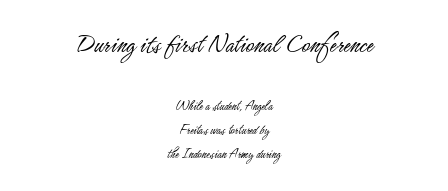
These lines are centered, leaving both edges ragged. A typesetter would call this zero additional tracking. The designer gave the opening block more size than the closing block. Beneath every word, the page is bare.
